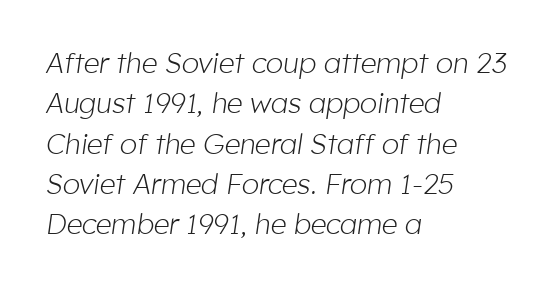
{"italic": "yes", "lean": "right", "slant_degrees": 8, "bold": "no", "weight": "light", "width": "normal", "stroke_contrast": "low", "x_height": "medium", "monospaced": "no", "underline": "no", "align": "left", "line_spacing": "normal", "line_spacing_ratio": 1.44, "letter_spacing": "normal", "letter_spacing_em": 0.0, "glyph_px": 28}
